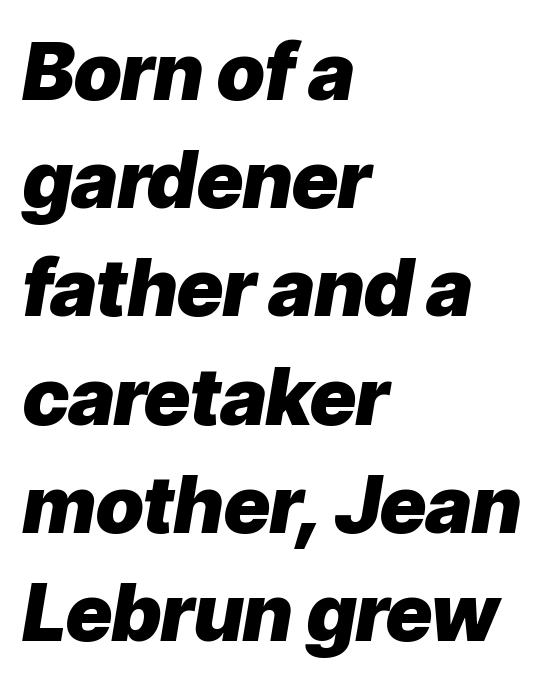
The image shows 79 px heavy type, italic (leaning right); set left-aligned, normal line spacing (1.37x), normal letter spacing, not underlined; low stroke contrast and a medium x-height.
